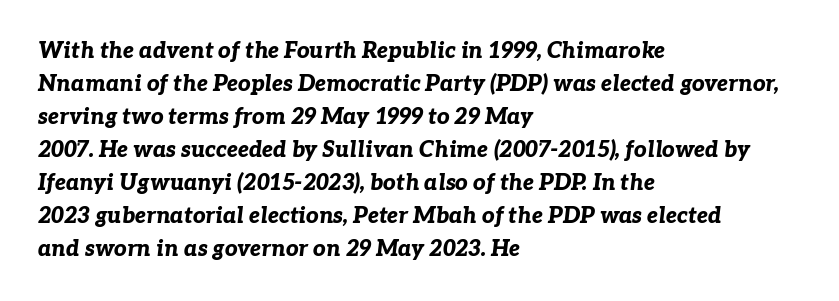
The image shows 22 px bold type, italic (leaning right); set left-aligned, normal line spacing (1.5x), normal letter spacing, not underlined.
